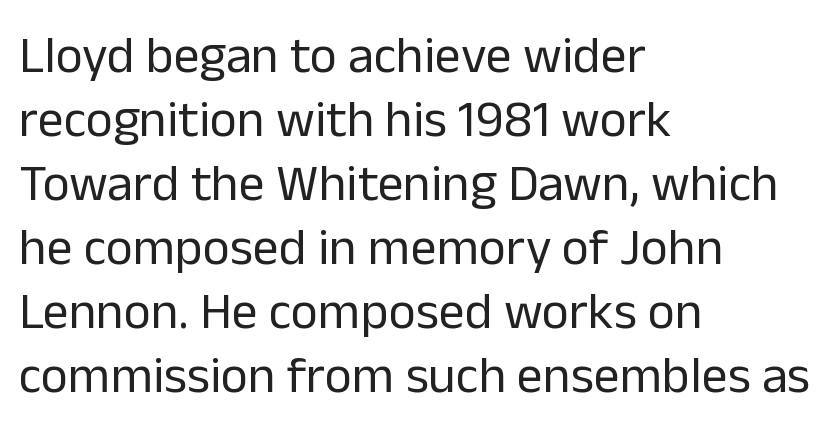
The image shows 52 px regular-weight sans-serif type, upright; set left-aligned, line spacing 1.23x, normal letter spacing, not underlined; low stroke contrast and a medium x-height.
